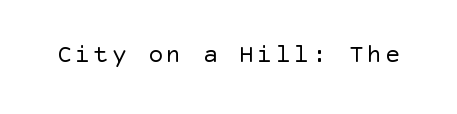
Q: Is the text bold? A: No.
Q: Is the text italic (slanted)? A: No, it is upright.
Q: Is the text underlined? A: No.
